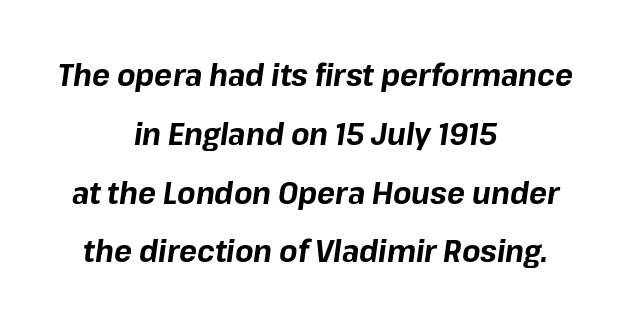
Q: Is the text bold? A: Yes.
Q: Is the text italic (slanted)? A: Yes, it leans right by about 8 degrees.
Q: Is the text underlined? A: No.
Q: How is the paragraph aligned? A: Centered.
Q: Is the spacing between letters normal or unusually wide? A: Normal.
Q: Is the spacing between lines tight, normal or loose? A: Loose.
Q: Width (condensed, normal, or wide)? A: Normal.
Q: Stroke contrast? A: Low.
Q: x-height? A: Medium.
Q: Monospaced? A: No.
